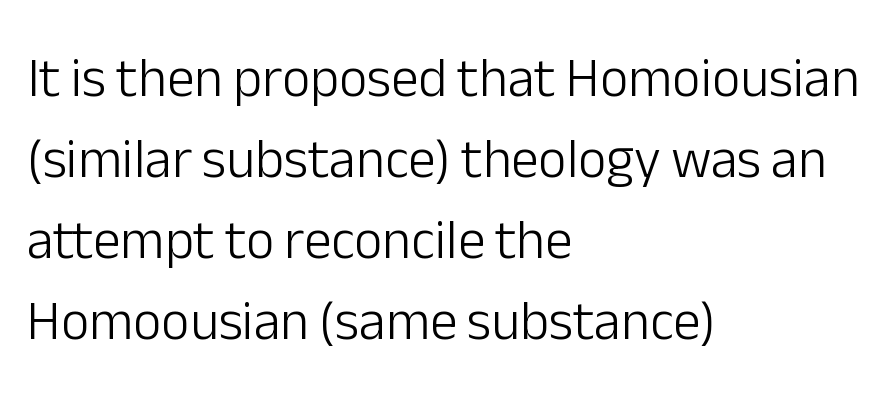
Glyph-to-glyph distance matches everyday printed text. This rendering features lettering with no underline. The passage shown stacks its lines at a standard gap. The typeface has the unassuming heft of standard copy or less. The letters stand upright; this is a roman face.
